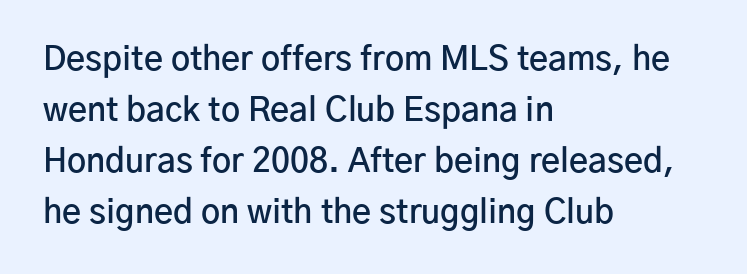
The image shows 33 px semibold sans-serif type, upright; set left-aligned, normal line spacing (1.55x), normal letter spacing, not underlined; low stroke contrast and a medium x-height.
